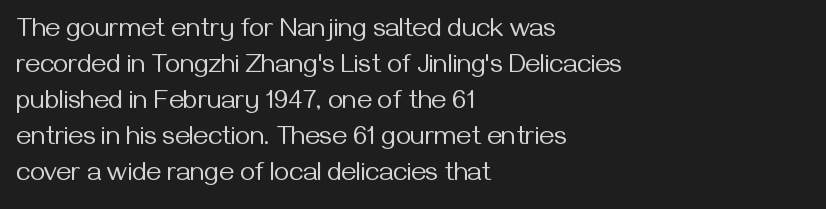
The image shows 26 px text type, upright; set left-aligned, normal line spacing (1.38x), normal letter spacing, not underlined.
